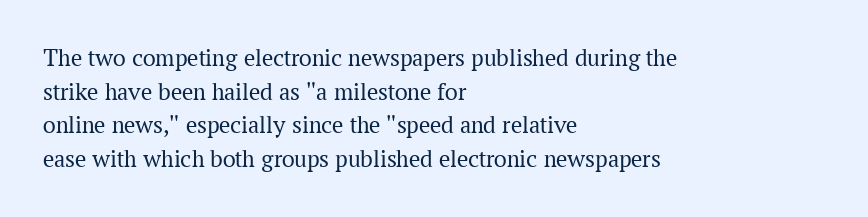
The image shows 25 px text type, upright; set left-aligned, normal line spacing (1.35x), normal letter spacing, not underlined.
